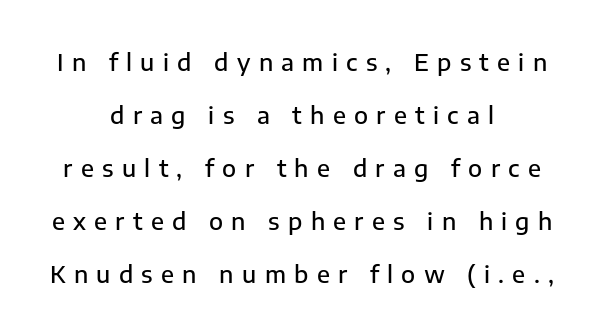
The image shows 23 px text type, upright; set centered, loose line spacing (2.3x), unusually wide letter spacing (+0.36 em), not underlined.
